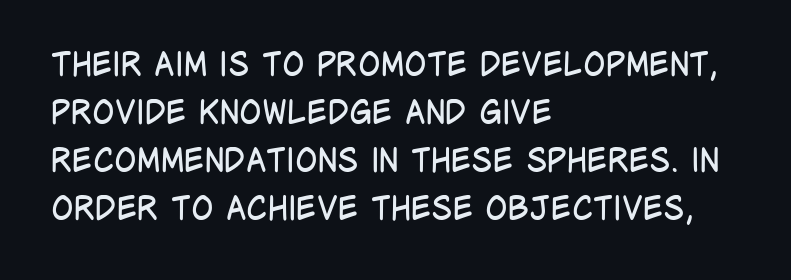
Q: Is the text bold? A: No.
Q: Is the text italic (slanted)? A: No, it is upright.
Q: Is the typeface a serif or a sans-serif typeface? A: Sans-serif.
Q: Is the text underlined? A: No.
Q: How is the paragraph aligned? A: Left-aligned.
Q: Is the spacing between letters normal or unusually wide? A: Normal.
Q: Is the spacing between lines tight, normal or loose? A: Normal.
Q: Width (condensed, normal, or wide)? A: Condensed.
Q: Stroke contrast? A: Low.
Q: x-height? A: Large.
Q: Monospaced? A: No.
